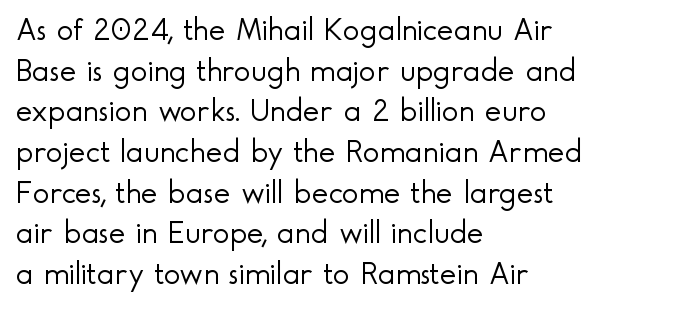
{"serif": "no", "italic": "no", "bold": "no", "weight": "light", "width": "normal", "x_height": "small", "monospaced": "no", "underline": "no", "align": "left", "line_spacing": "normal", "line_spacing_ratio": 1.27, "letter_spacing": "normal", "letter_spacing_em": 0.0, "glyph_px": 32}
